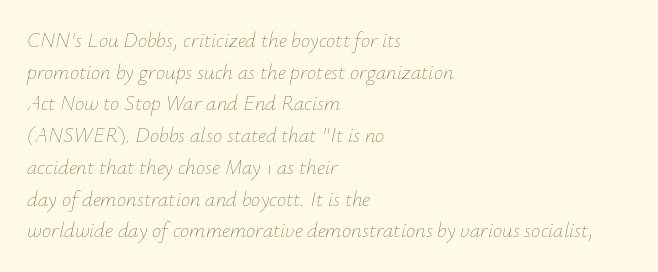
The image shows 21 px text type, italic (leaning right); set left-aligned, normal line spacing (1.51x), normal letter spacing, not underlined.
